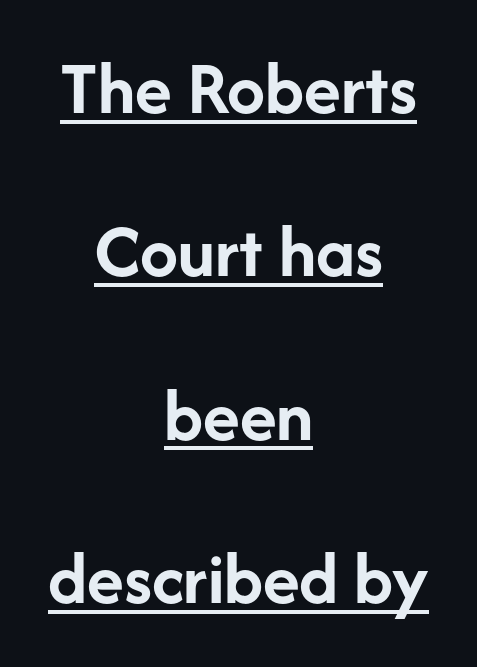
Q: Is the text bold? A: Yes.
Q: Is the text italic (slanted)? A: No, it is upright.
Q: Is the typeface a serif or a sans-serif typeface? A: Sans-serif.
Q: Is the text underlined? A: Yes.
Q: How is the paragraph aligned? A: Centered.
Q: Is the spacing between letters normal or unusually wide? A: Normal.
Q: Is the spacing between lines tight, normal or loose? A: Loose.
Q: Width (condensed, normal, or wide)? A: Normal.
Q: Stroke contrast? A: Low.
Q: x-height? A: Medium.
Q: Monospaced? A: No.
